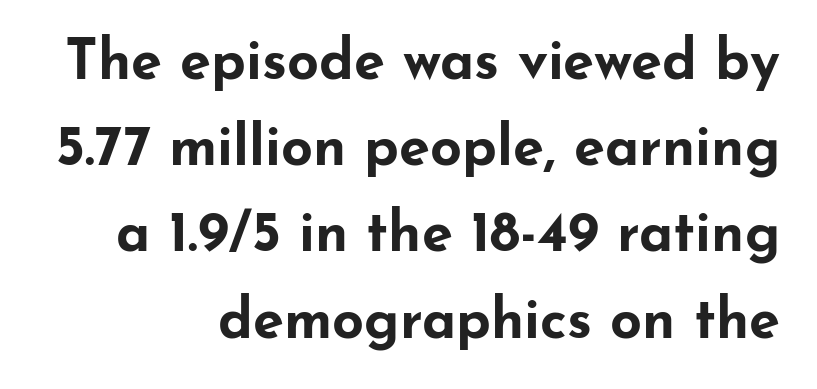
You could not count columns in this text — the font is proportionally spaced. Short note: letters normally spaced. Ascenders rise straight up at ninety degrees. This is sans-serif lettering, the kind often seen on screens and signage. The rendering anchors every line to the right-hand side.
